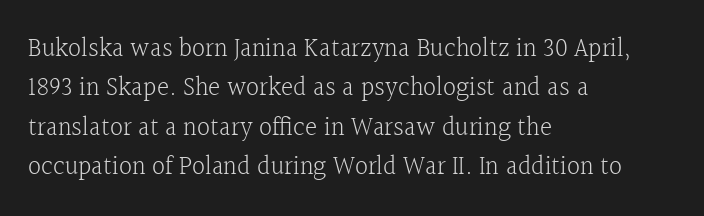
The image shows 26 px text type, upright; set left-aligned, normal line spacing (1.51x), normal letter spacing, not underlined.
